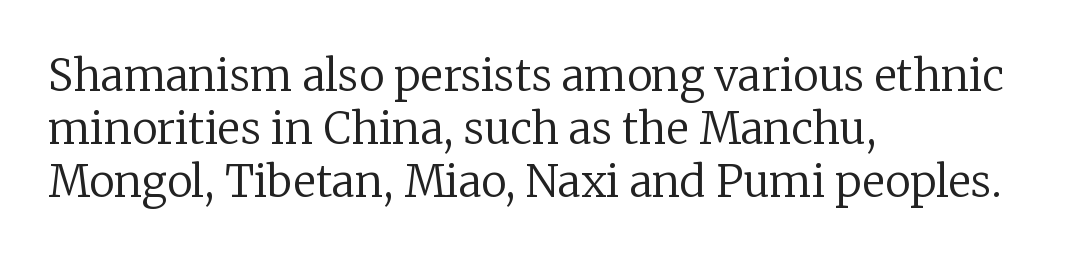
The image shows 43 px regular-weight serif type, upright; set left-aligned, line spacing 1.23x, normal letter spacing, not underlined; low stroke contrast and a medium x-height.
